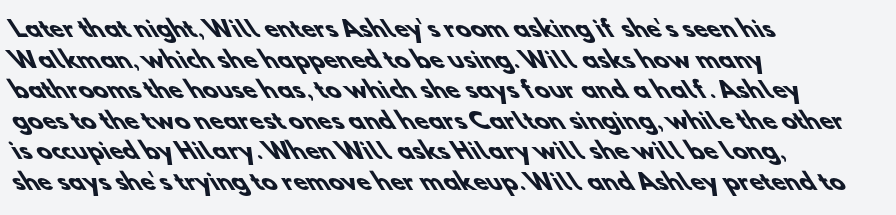
{"bold": "yes", "underline": "no", "align": "left", "line_spacing": "normal", "line_spacing_ratio": 1.39, "letter_spacing": "normal", "letter_spacing_em": 0.0, "glyph_px": 22}
